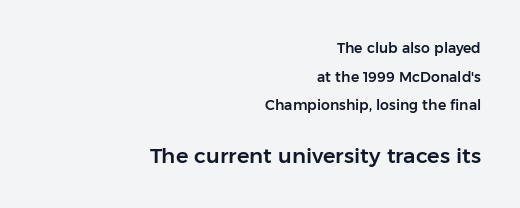
Right-aligned paragraph, ragged on the left. The designer dialed line spacing up above the default. A student would notice the bottom passage is typeset larger than what precedes it. Descenders hang freely into open space. The type is set solid horizontally, with unmodified tracking. The letters stand upright; this is a roman face.
